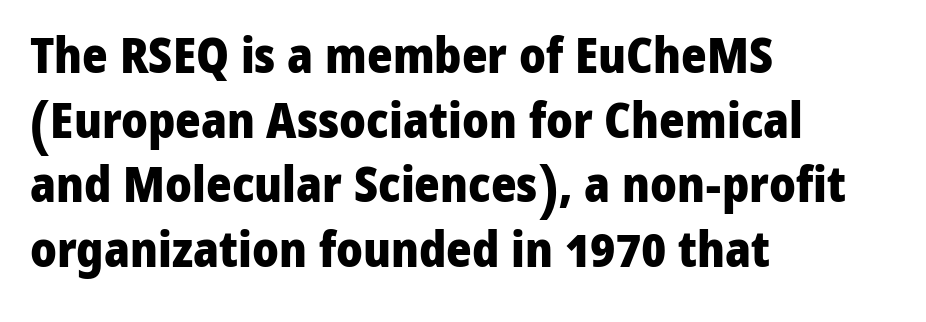
The image shows 49 px heavy sans-serif type, upright; set left-aligned, normal line spacing (1.32x), normal letter spacing, not underlined; low stroke contrast and a medium x-height.
